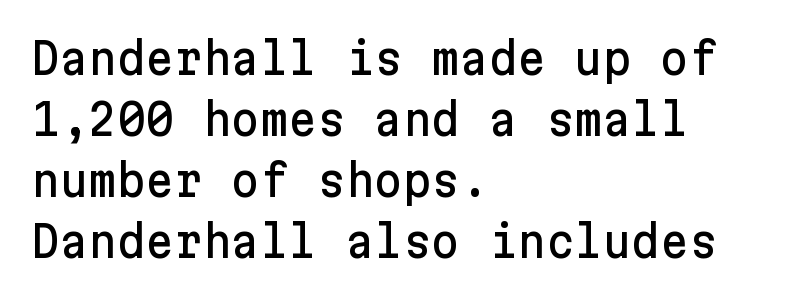
{"serif": "no", "italic": "no", "width": "normal", "stroke_contrast": "low", "x_height": "medium", "underline": "no", "align": "left", "line_spacing": "normal", "line_spacing_ratio": 1.39, "letter_spacing": "normal", "letter_spacing_em": 0.0, "glyph_px": 44}
